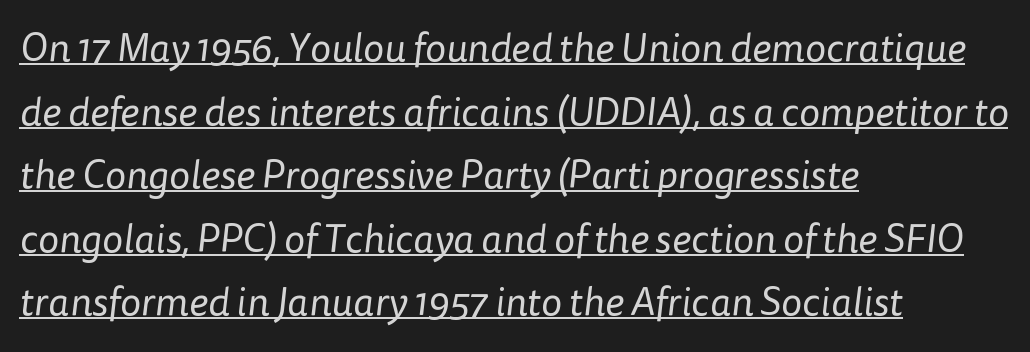
{"serif": "no", "bold": "no", "weight": "regular", "width": "normal", "stroke_contrast": "low", "x_height": "medium", "monospaced": "no", "underline": "yes", "align": "left", "line_spacing": "normal", "line_spacing_ratio": 1.59, "letter_spacing": "normal", "letter_spacing_em": 0.0, "glyph_px": 40}
